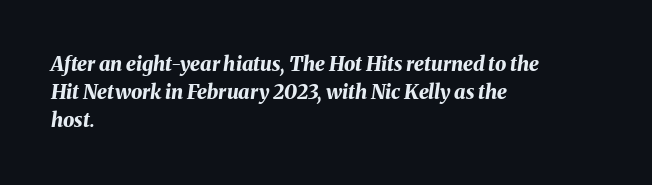
Q: Is the text bold? A: Yes.
Q: Is the text italic (slanted)? A: Yes, it leans right by about 8 degrees.
Q: Is the text underlined? A: No.
Q: How is the paragraph aligned? A: Left-aligned.
Q: Is the spacing between letters normal or unusually wide? A: Normal.
Q: Is the spacing between lines tight, normal or loose? A: Normal.
